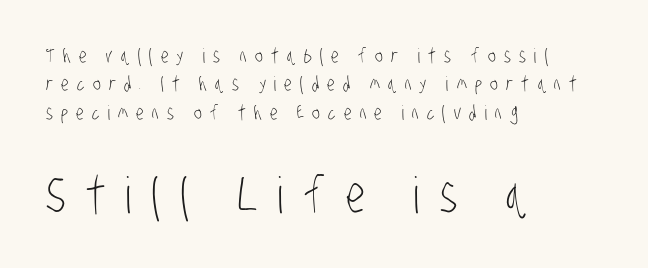
The image shows 50 px light, condensed sans-serif type; set left-aligned, normal line spacing (1.42x), unusually wide letter spacing (+0.41 em), not underlined; the second (bottom) block is 2.5x larger; low stroke contrast and a large x-height.
